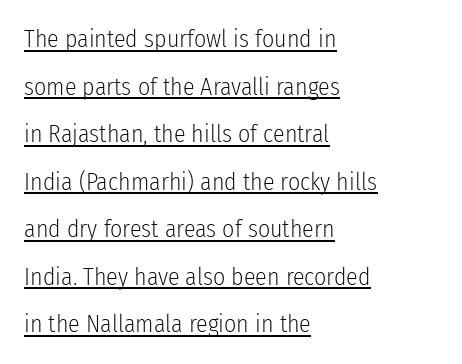
The image shows 24 px text type, upright; set left-aligned, loose line spacing (1.98x), normal letter spacing, underlined.
